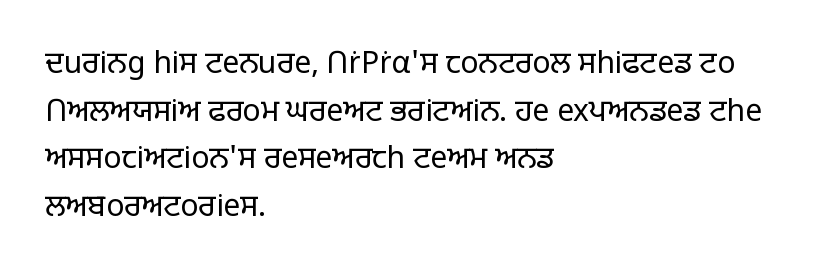
A classic flush-left, rag-right setting is used for this passage. You could call the tracking neutral — neither tight nor loose. Normally led — the rows are evenly, conventionally spaced. When letters stand straight like this, we call the style roman or upright. In terms of letterform style, serifs are entirely absent.
